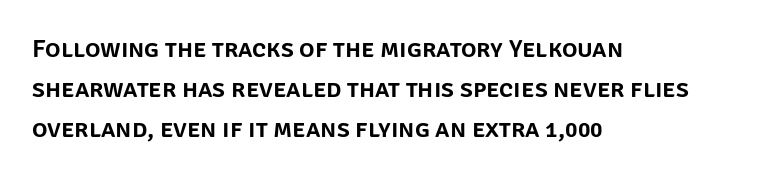
Q: Is the text italic (slanted)? A: No, it is upright.
Q: Is the text underlined? A: No.
Q: How is the paragraph aligned? A: Left-aligned.
Q: Is the spacing between letters normal or unusually wide? A: Normal.
Q: Is the spacing between lines tight, normal or loose? A: Normal.
